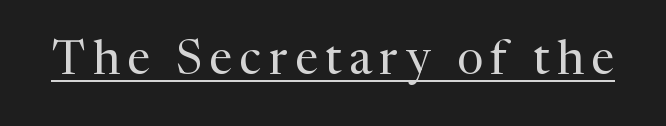
Q: Is the text bold? A: No.
Q: Is the text italic (slanted)? A: No, it is upright.
Q: Is the typeface a serif or a sans-serif typeface? A: Serif.
Q: Is the text underlined? A: Yes.
Q: Width (condensed, normal, or wide)? A: Normal.
Q: Stroke contrast? A: Medium.
Q: x-height? A: Medium.
Q: Monospaced? A: No.
